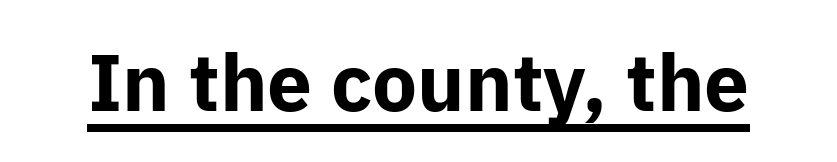
Has an underline been added? It has. The typography opts for an upright posture over an oblique one. Unlike a traditional serif, this face leaves its strokes unadorned. Note the varied advance widths — an 'i' is clearly narrower than an 'm'.
